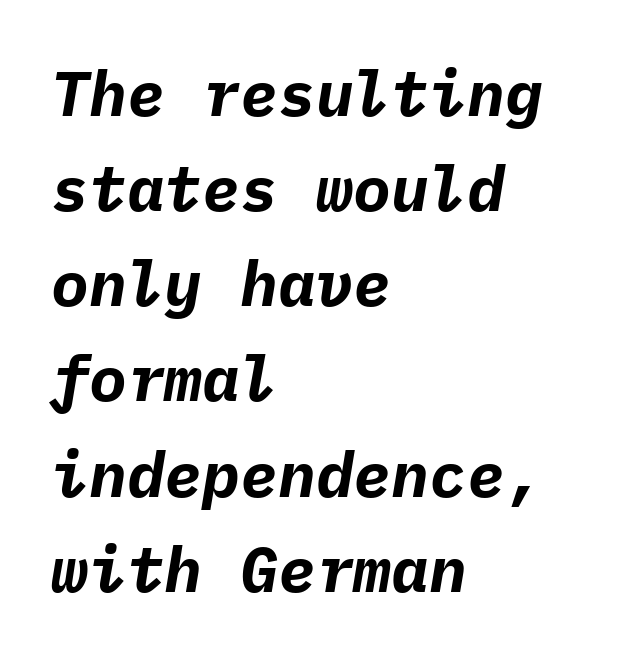
Q: Is the text bold? A: Yes.
Q: Is the text italic (slanted)? A: Yes, it leans right by about 9 degrees.
Q: Is the text underlined? A: No.
Q: How is the paragraph aligned? A: Left-aligned.
Q: Is the spacing between letters normal or unusually wide? A: Normal.
Q: Is the spacing between lines tight, normal or loose? A: Normal.
Q: Width (condensed, normal, or wide)? A: Normal.
Q: Stroke contrast? A: Low.
Q: x-height? A: Medium.
Q: Monospaced? A: Yes.
